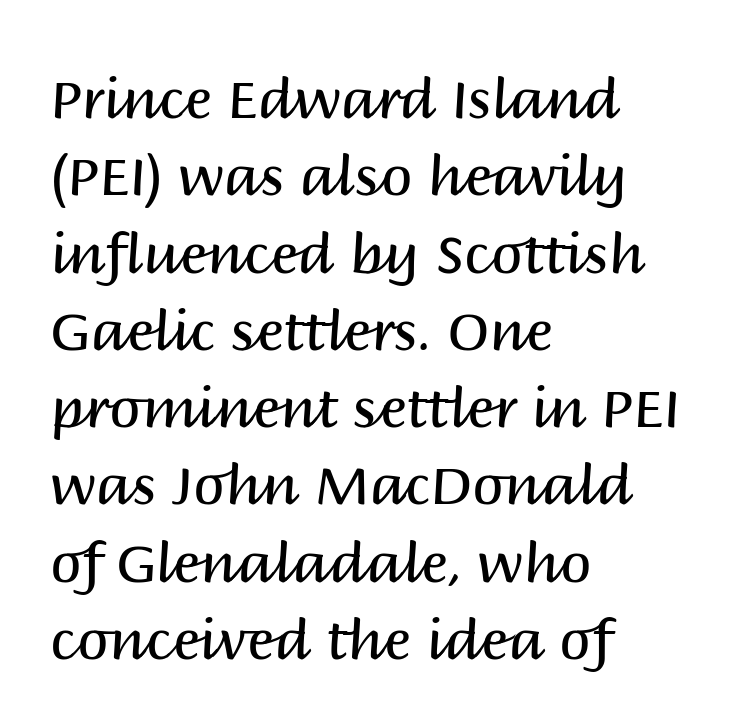
Q: Is the text bold? A: No.
Q: Is the text italic (slanted)? A: Yes.
Q: Is the typeface a serif or a sans-serif typeface? A: Sans-serif.
Q: Is the text underlined? A: No.
Q: How is the paragraph aligned? A: Left-aligned.
Q: Is the spacing between letters normal or unusually wide? A: Normal.
Q: Is the spacing between lines tight, normal or loose? A: Normal.
Q: Width (condensed, normal, or wide)? A: Normal.
Q: Stroke contrast? A: Medium.
Q: x-height? A: Large.
Q: Monospaced? A: No.
